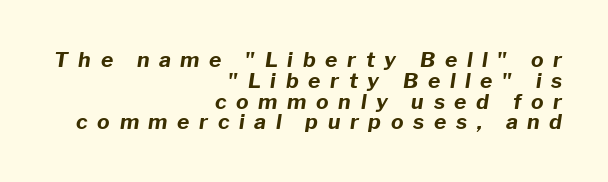
Q: Is the text bold? A: Yes.
Q: Is the text italic (slanted)? A: Yes, it leans right by about 8 degrees.
Q: Is the text underlined? A: No.
Q: How is the paragraph aligned? A: Right-aligned.
Q: Is the spacing between letters normal or unusually wide? A: Unusually wide.
Q: Is the spacing between lines tight, normal or loose? A: Tight.
